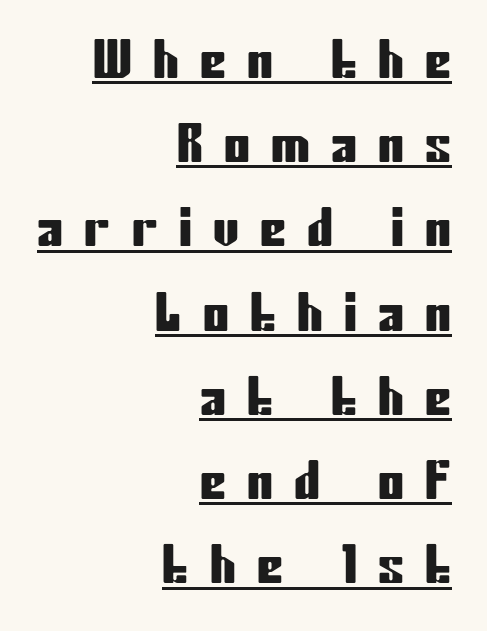
Teacher's note: observe the even right margin — that is flush-right alignment. Looks like regular typesetting: each glyph gets only the width it needs. The face used here is rendered with a markedly widened letterfit. This sample uses an upright cut, with every glyph sitting square on the baseline. Does the leading feel generous? No, just average. This rendering features underlined lettering.
